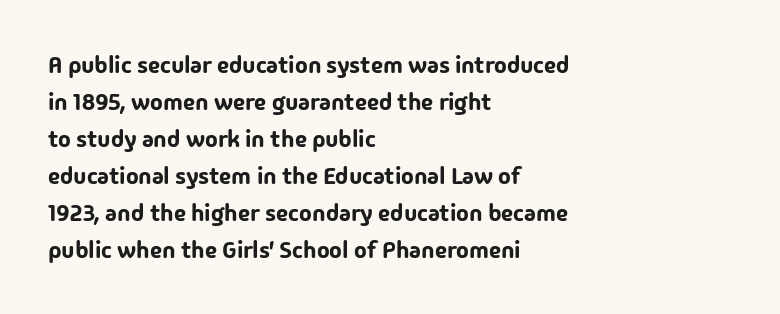
{"italic": "no", "underline": "no", "align": "left", "line_spacing": "normal", "line_spacing_ratio": 1.54, "letter_spacing": "normal", "letter_spacing_em": 0.0, "glyph_px": 24}
